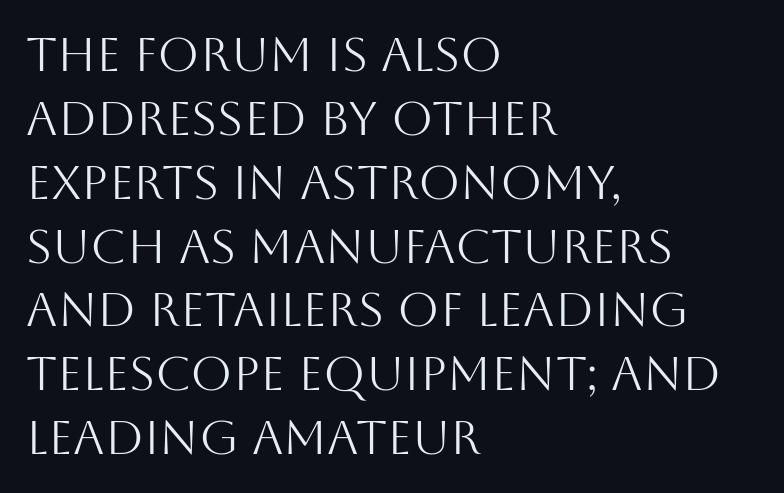
The image shows 48 px light sans-serif type, upright; set left-aligned, normal line spacing (1.33x), normal letter spacing, not underlined; medium stroke contrast and a large x-height.
